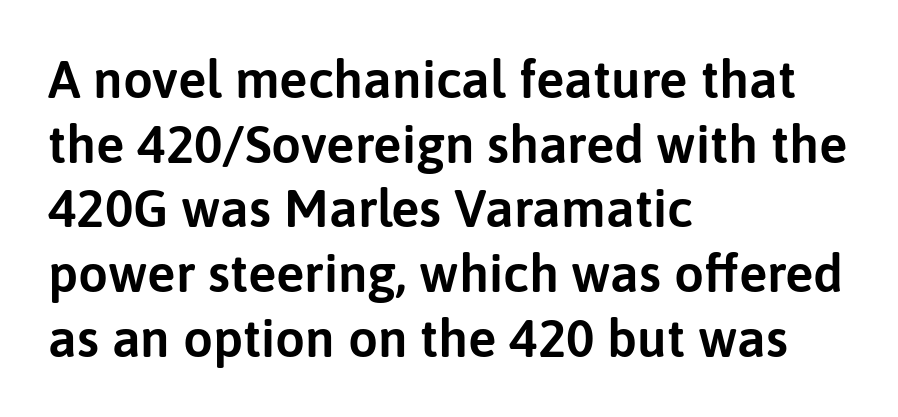
{"serif": "no", "italic": "no", "width": "normal", "stroke_contrast": "low", "x_height": "medium", "monospaced": "no", "underline": "no", "align": "left", "line_spacing_ratio": 1.22, "letter_spacing": "normal", "letter_spacing_em": 0.0, "glyph_px": 53}
